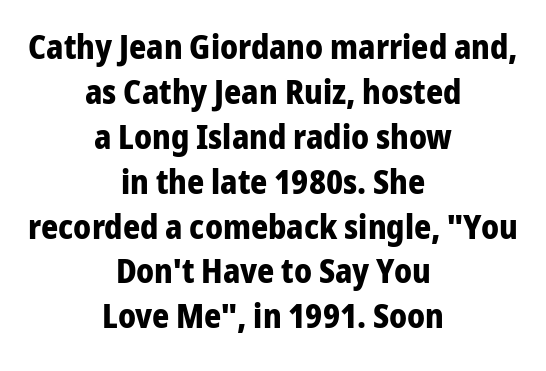
Q: Is the text bold? A: Yes.
Q: Is the text italic (slanted)? A: No, it is upright.
Q: Is the typeface a serif or a sans-serif typeface? A: Sans-serif.
Q: Is the text underlined? A: No.
Q: How is the paragraph aligned? A: Centered.
Q: Is the spacing between letters normal or unusually wide? A: Normal.
Q: Is the spacing between lines tight, normal or loose? A: Normal.
Q: Width (condensed, normal, or wide)? A: Normal.
Q: Stroke contrast? A: Low.
Q: x-height? A: Medium.
Q: Monospaced? A: No.
